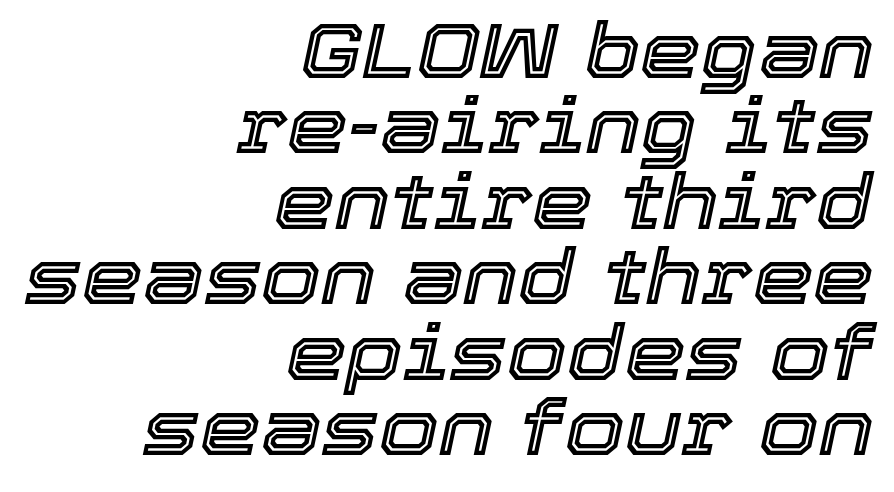
Q: Is the text italic (slanted)? A: Yes, it leans right by about 12 degrees.
Q: Is the text underlined? A: No.
Q: How is the paragraph aligned? A: Right-aligned.
Q: Is the spacing between letters normal or unusually wide? A: Normal.
Q: Is the spacing between lines tight, normal or loose? A: Tight.
Q: Width (condensed, normal, or wide)? A: Normal.
Q: x-height? A: Medium.
Q: Monospaced? A: No.
